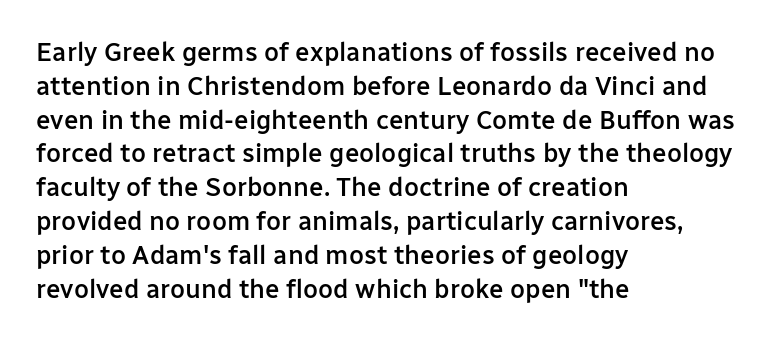
Look at the tracking — it's just the regular setting, nothing added. Line starts are locked; line ends wander. No word sits above an underline. The sample has been set in demibold, a notch under bold.
